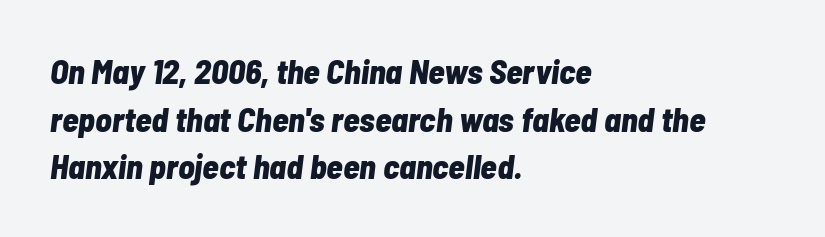
Q: Is the text bold? A: Yes.
Q: Is the text italic (slanted)? A: Yes, it leans right by about 7 degrees.
Q: Is the text underlined? A: No.
Q: How is the paragraph aligned? A: Left-aligned.
Q: Is the spacing between letters normal or unusually wide? A: Normal.
Q: Is the spacing between lines tight, normal or loose? A: Normal.
Q: Width (condensed, normal, or wide)? A: Condensed.
Q: Stroke contrast? A: Low.
Q: x-height? A: Medium.
Q: Monospaced? A: No.
